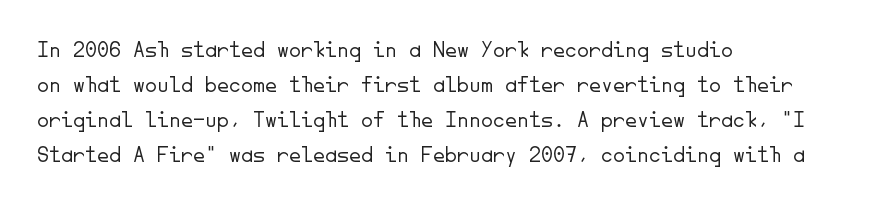
Q: Is the text bold? A: No.
Q: Is the text italic (slanted)? A: No, it is upright.
Q: Is the text underlined? A: No.
Q: How is the paragraph aligned? A: Left-aligned.
Q: Is the spacing between letters normal or unusually wide? A: Normal.
Q: Is the spacing between lines tight, normal or loose? A: Normal.
